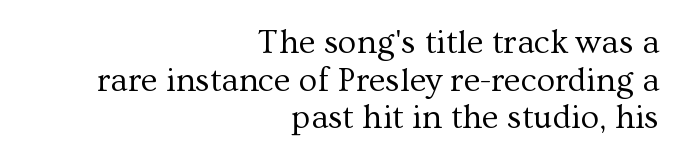
{"serif": "yes", "italic": "no", "bold": "no", "weight": "regular", "width": "normal", "stroke_contrast": "medium", "x_height": "medium", "monospaced": "no", "underline": "no", "align": "right", "line_spacing": "tight", "line_spacing_ratio": 1.11, "letter_spacing": "normal", "letter_spacing_em": 0.0, "glyph_px": 34}
